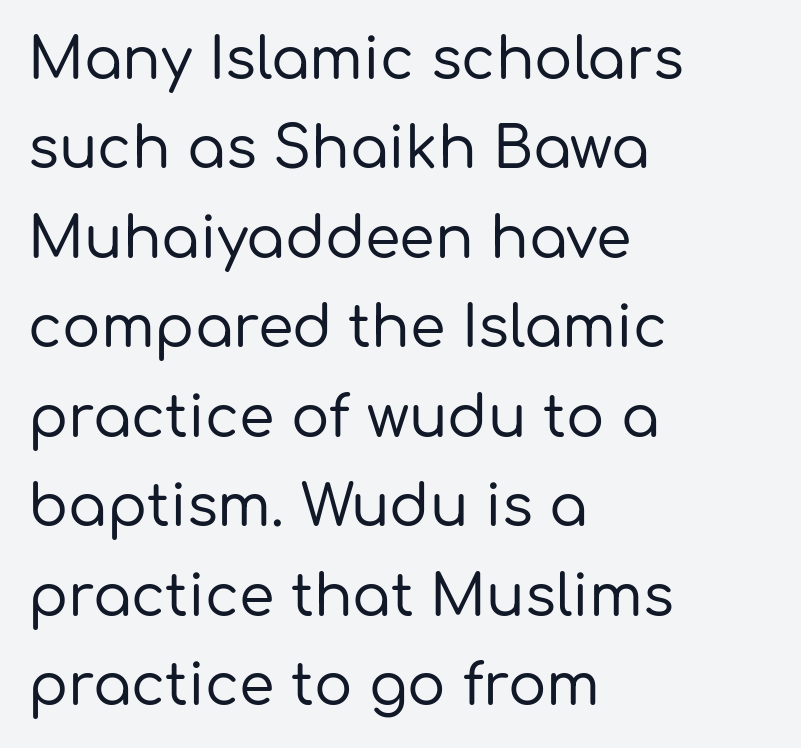
Q: Is the text italic (slanted)? A: No, it is upright.
Q: Is the typeface a serif or a sans-serif typeface? A: Sans-serif.
Q: Is the text underlined? A: No.
Q: How is the paragraph aligned? A: Left-aligned.
Q: Is the spacing between letters normal or unusually wide? A: Normal.
Q: Is the spacing between lines tight, normal or loose? A: Normal.
Q: Width (condensed, normal, or wide)? A: Normal.
Q: Stroke contrast? A: Low.
Q: x-height? A: Medium.
Q: Monospaced? A: No.
